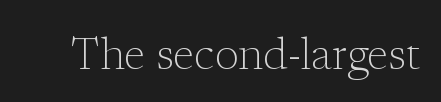
The image shows 44 px light serif type, upright; set normal letter spacing, not underlined; low stroke contrast and a medium x-height.
